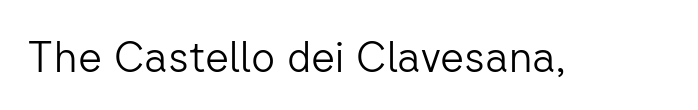
{"serif": "no", "italic": "no", "bold": "no", "weight": "light", "width": "normal", "stroke_contrast": "low", "x_height": "medium", "monospaced": "no", "underline": "no", "letter_spacing": "normal", "letter_spacing_em": 0.0, "glyph_px": 42}
